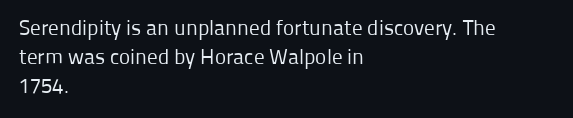
{"italic": "no", "bold": "no", "underline": "no", "align": "left", "line_spacing": "normal", "line_spacing_ratio": 1.38, "letter_spacing": "normal", "letter_spacing_em": 0.0, "glyph_px": 21}
